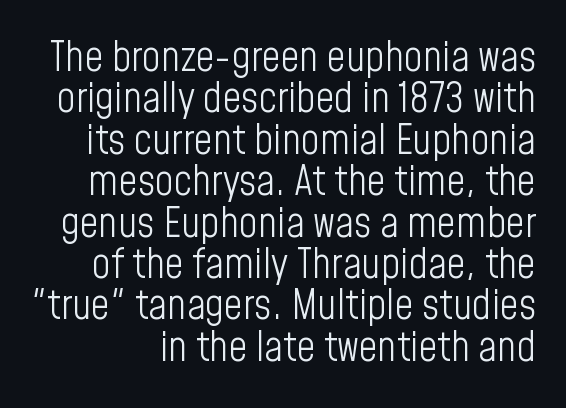
The image shows 41 px light, condensed sans-serif type, upright; set tight line spacing (1.01x), normal letter spacing, not underlined; low stroke contrast and a medium x-height.
